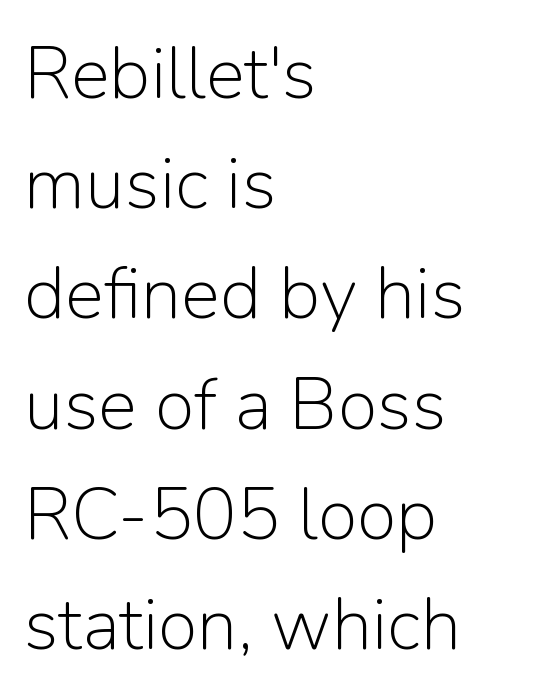
{"serif": "no", "italic": "no", "bold": "no", "weight": "light", "width": "normal", "stroke_contrast": "low", "x_height": "medium", "monospaced": "no", "underline": "no", "align": "left", "line_spacing": "normal", "line_spacing_ratio": 1.51, "letter_spacing": "normal", "letter_spacing_em": 0.0, "glyph_px": 73}
